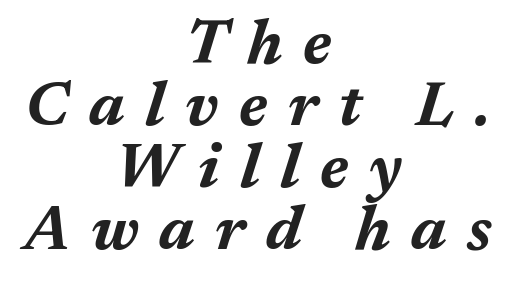
The letters are spread apart with noticeably loose tracking. Posture: slanted. The glyphs are unaccompanied by any horizontal stroke below them. Stroke thickness is high; the sample reads as a true bold.
